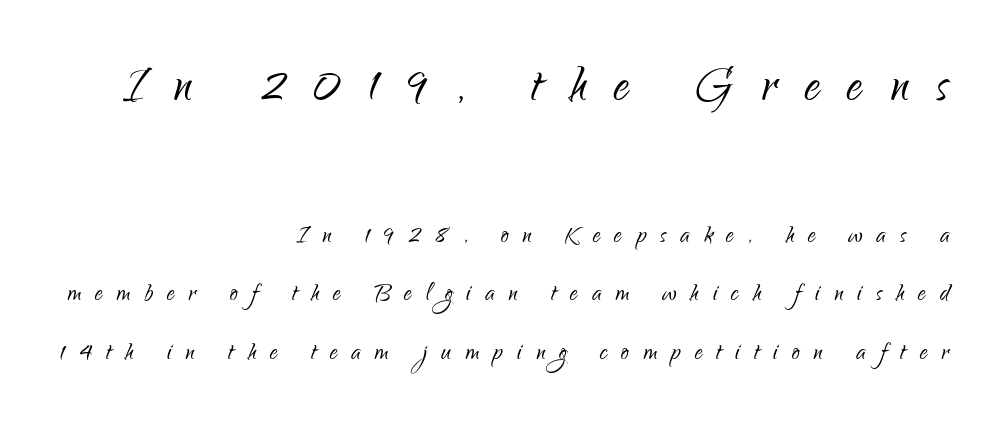
The image shows 62 px light, condensed sans-serif type; set right-aligned, line spacing 1.88x, unusually wide letter spacing (+0.45 em), not underlined; the first (top) block is 2.0x larger; low stroke contrast and a small x-height.
